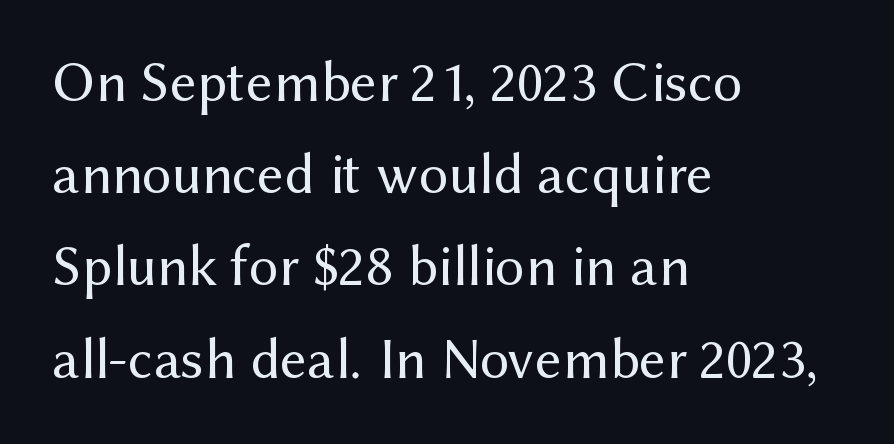
The image shows 58 px regular-weight sans-serif type, upright; set left-aligned, normal line spacing (1.59x), normal letter spacing, not underlined; medium stroke contrast and a medium x-height.
